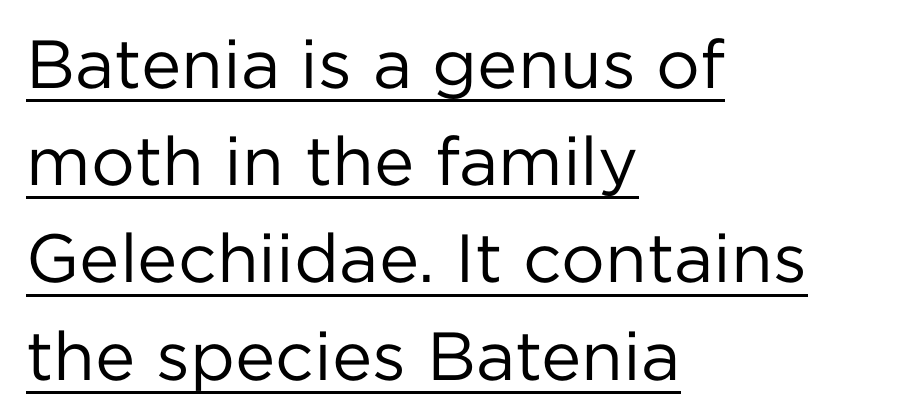
Q: Is the text bold? A: No.
Q: Is the text italic (slanted)? A: No, it is upright.
Q: Is the typeface a serif or a sans-serif typeface? A: Sans-serif.
Q: Is the text underlined? A: Yes.
Q: How is the paragraph aligned? A: Left-aligned.
Q: Is the spacing between letters normal or unusually wide? A: Normal.
Q: Is the spacing between lines tight, normal or loose? A: Normal.
Q: Width (condensed, normal, or wide)? A: Normal.
Q: Stroke contrast? A: Low.
Q: x-height? A: Medium.
Q: Monospaced? A: No.
